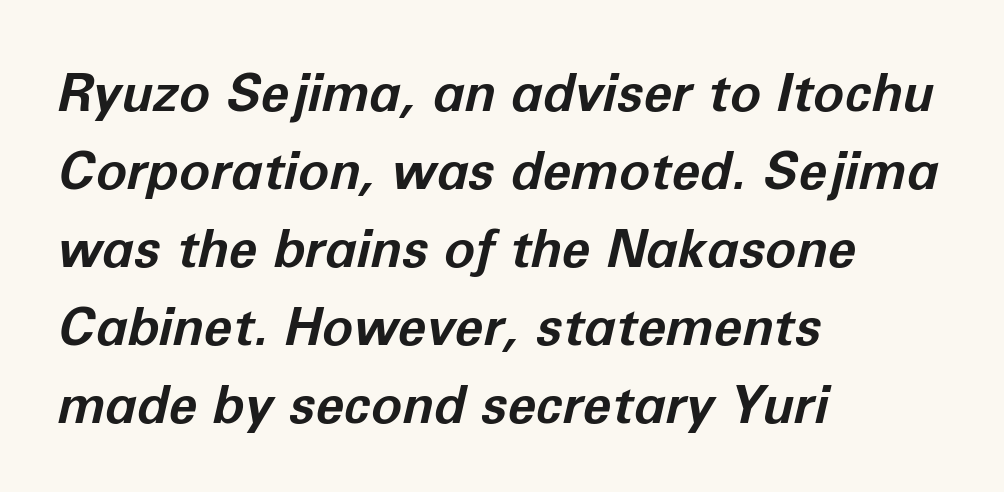
Would a proofreader flag this as italicized? Yes. The rendering uses natural spacing where letterforms have individual widths. Plain, unruled lines of type. In terms of letterspacing, this is plain default setting. In CSS terms this would be text-align: left. What's the leading like? Ordinary, nothing unusual.
